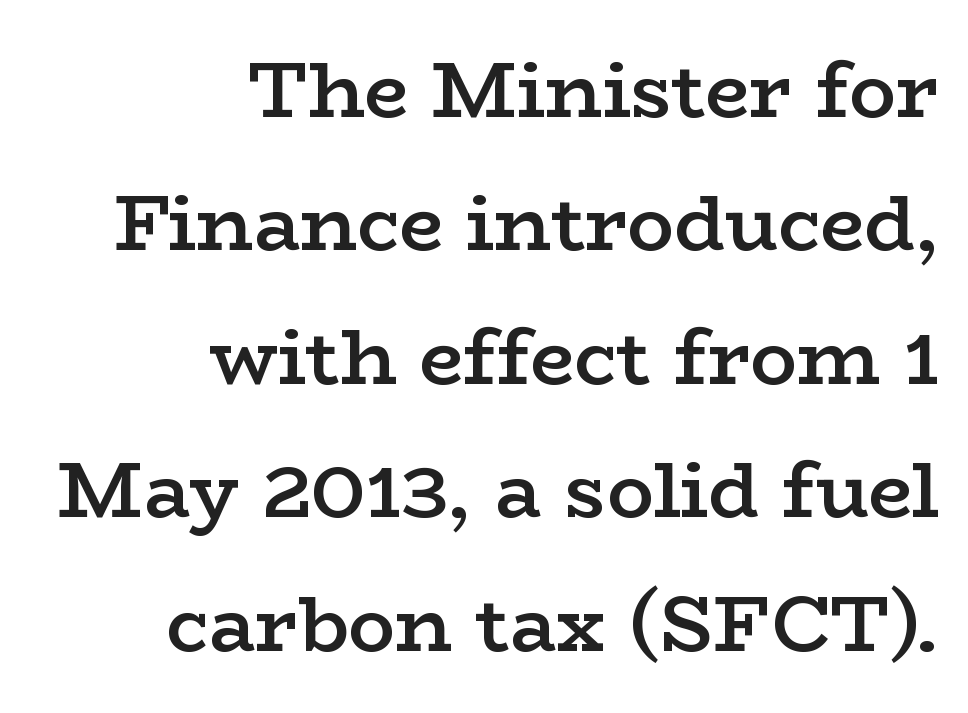
The image shows 78 px semibold, wide serif type, upright; set right-aligned, line spacing 1.71x, normal letter spacing, not underlined; low stroke contrast and a medium x-height.
